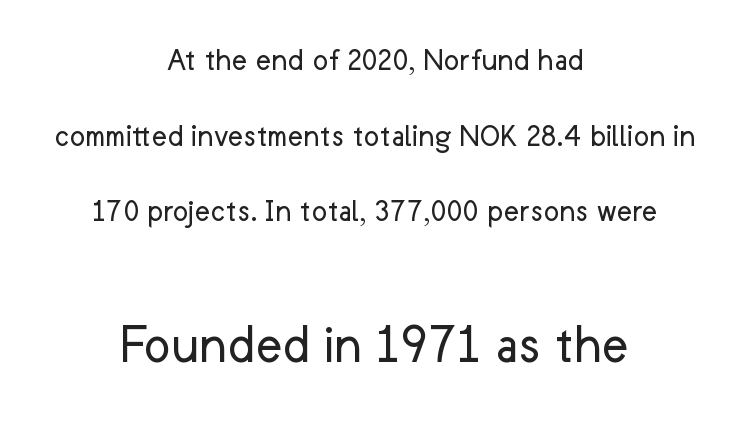
{"serif": "no", "italic": "no", "bold": "no", "weight": "regular", "width": "normal", "stroke_contrast": "low", "x_height": "medium", "monospaced": "no", "underline": "no", "align": "center", "line_spacing": "loose", "line_spacing_ratio": 2.29, "letter_spacing": "normal", "letter_spacing_em": 0.0, "larger_block": "second", "size_ratio": 1.73, "glyph_px": 57}
